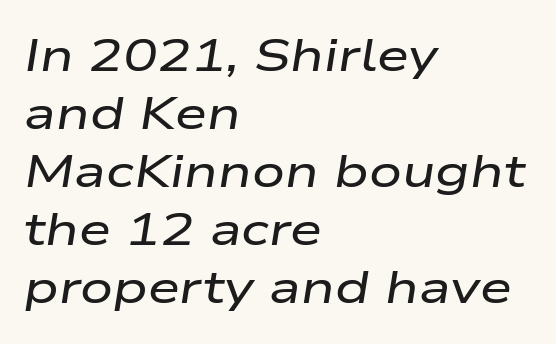
This rendering uses left alignment, leaving the right contour irregular. The face used here is rendered with its standard letterfit. The letters are slanted; this is an italic face. A clean baseline with only descenders dipping below it.
